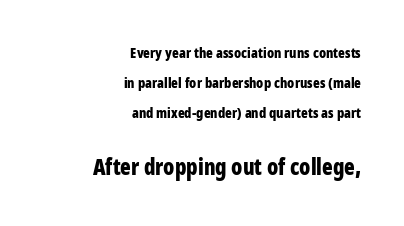
Characters follow at the spacing the type designer built in. The font's upright variant was chosen for this text. The space directly below the letters is spotless. The emphasis by scale lands on block number two, below. Horizontally, the lines are justified to the trailing edge only. Students, observe: this is what heavily led, spacious text looks like.
